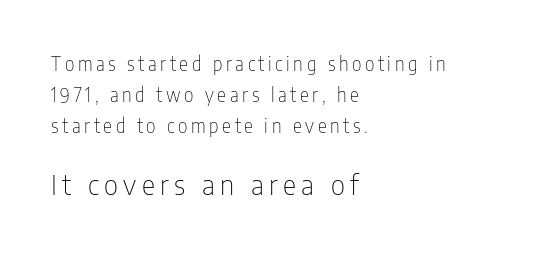
A quiet, ordinary-to-light weight characterises the typeface. Leftover space on each line is placed entirely after the last word. A clean baseline with only descenders dipping below it. Type size steps up from the first block to the second.
